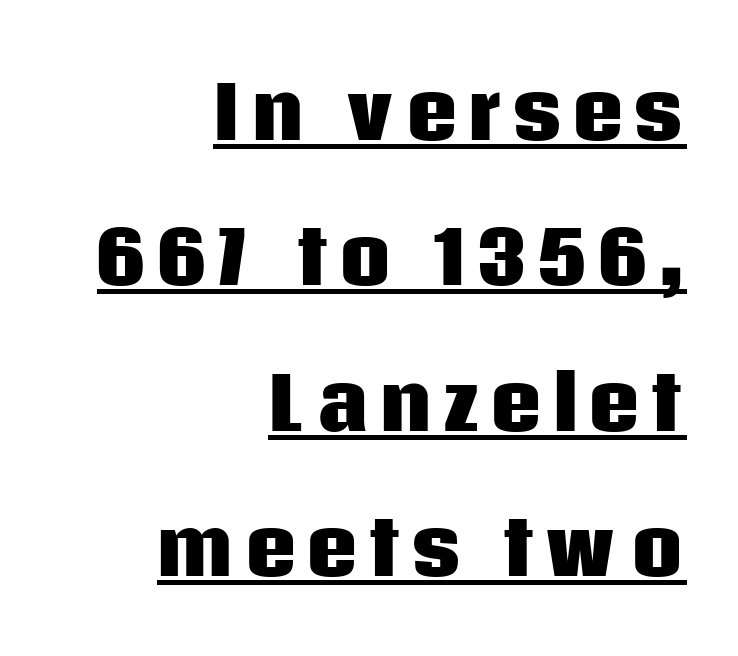
{"serif": "no", "italic": "no", "bold": "yes", "weight": "heavy", "width": "normal", "stroke_contrast": "low", "x_height": "large", "monospaced": "no", "underline": "yes", "align": "right", "line_spacing": "loose", "line_spacing_ratio": 1.99, "glyph_px": 73}
